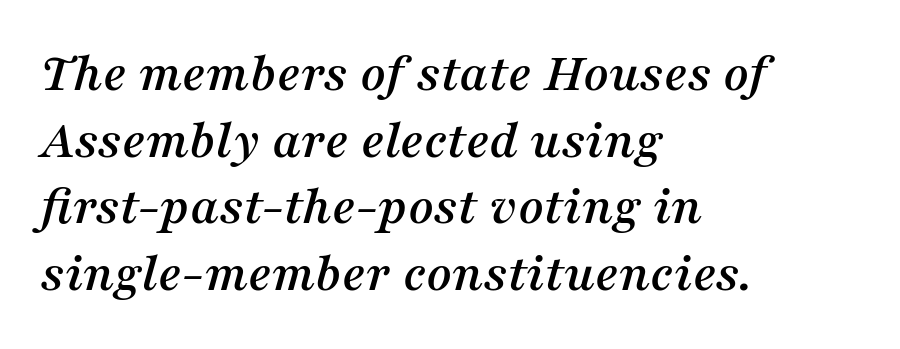
{"serif": "yes", "italic": "yes", "lean": "right", "slant_degrees": 16, "width": "normal", "stroke_contrast": "medium", "x_height": "medium", "monospaced": "no", "underline": "no", "align": "left", "line_spacing_ratio": 1.21, "letter_spacing": "normal", "letter_spacing_em": 0.0, "glyph_px": 55}
